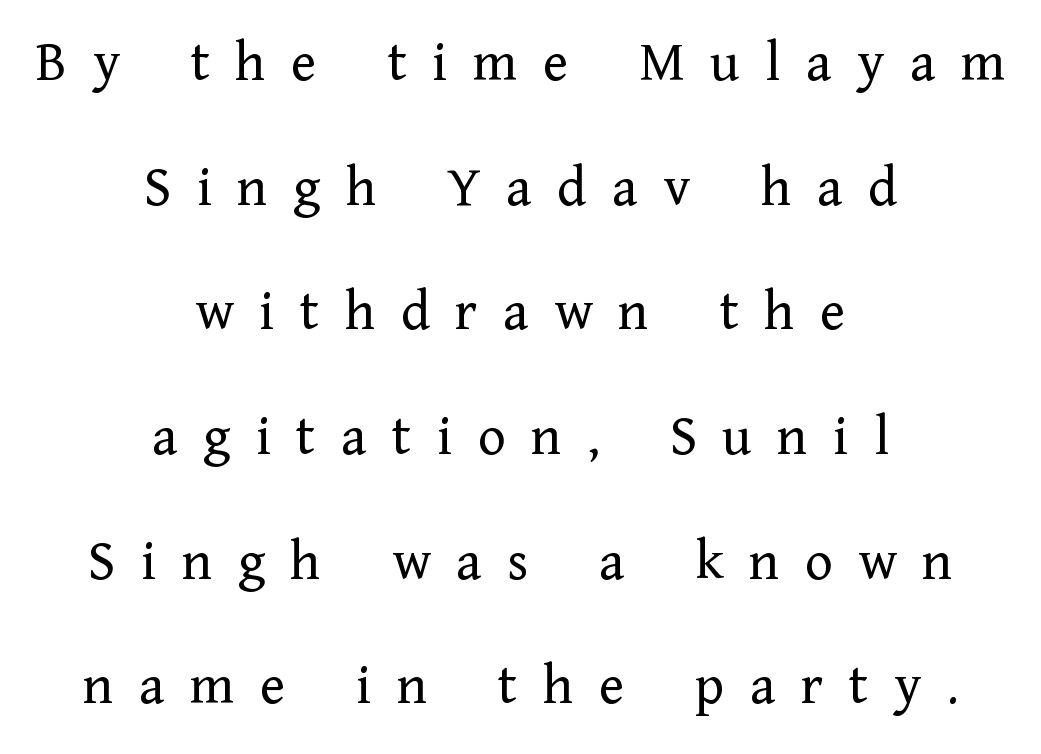
Q: Is the text bold? A: No.
Q: Is the text italic (slanted)? A: No, it is upright.
Q: Is the typeface a serif or a sans-serif typeface? A: Serif.
Q: Is the text underlined? A: No.
Q: How is the paragraph aligned? A: Centered.
Q: Is the spacing between letters normal or unusually wide? A: Unusually wide.
Q: Is the spacing between lines tight, normal or loose? A: Loose.
Q: Width (condensed, normal, or wide)? A: Normal.
Q: Stroke contrast? A: Low.
Q: x-height? A: Medium.
Q: Monospaced? A: No.
